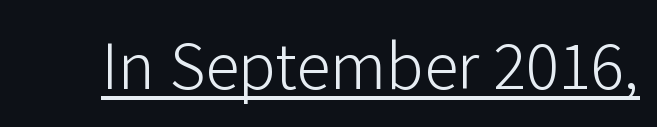
Q: Is the text bold? A: No.
Q: Is the text italic (slanted)? A: No, it is upright.
Q: Is the typeface a serif or a sans-serif typeface? A: Sans-serif.
Q: Is the text underlined? A: Yes.
Q: Is the spacing between letters normal or unusually wide? A: Normal.
Q: Width (condensed, normal, or wide)? A: Normal.
Q: Stroke contrast? A: Low.
Q: x-height? A: Medium.
Q: Monospaced? A: No.
